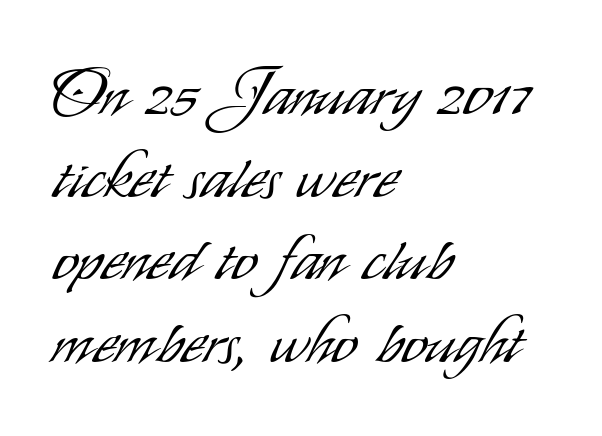
Q: Is the text bold? A: No.
Q: Is the text italic (slanted)? A: Yes.
Q: Is the typeface a serif or a sans-serif typeface? A: Sans-serif.
Q: Is the text underlined? A: No.
Q: How is the paragraph aligned? A: Left-aligned.
Q: Is the spacing between letters normal or unusually wide? A: Normal.
Q: Is the spacing between lines tight, normal or loose? A: Normal.
Q: Width (condensed, normal, or wide)? A: Condensed.
Q: Stroke contrast? A: Low.
Q: x-height? A: Small.
Q: Monospaced? A: No.
